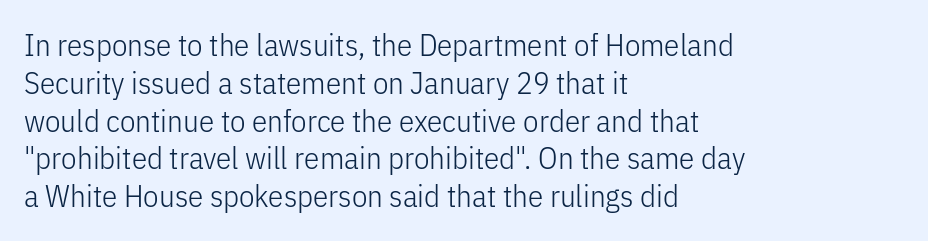
Posture: straight, roman, zero tilt. To sum up the face: it is a sans, with no serifs. The horizontal fit of the characters is conventional and even. Is the stroke heavy? The answer is a plain regular-or-lighter.
